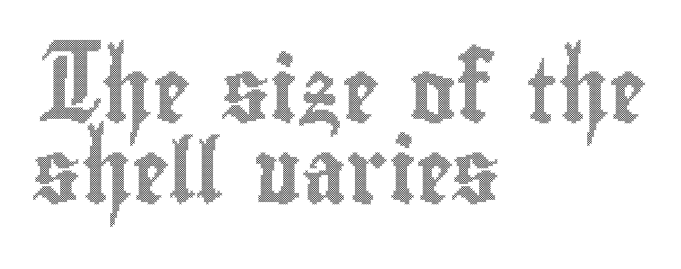
The image shows 63 px condensed type, upright; set left-aligned, normal line spacing (1.28x), normal letter spacing, not underlined; a small x-height.
